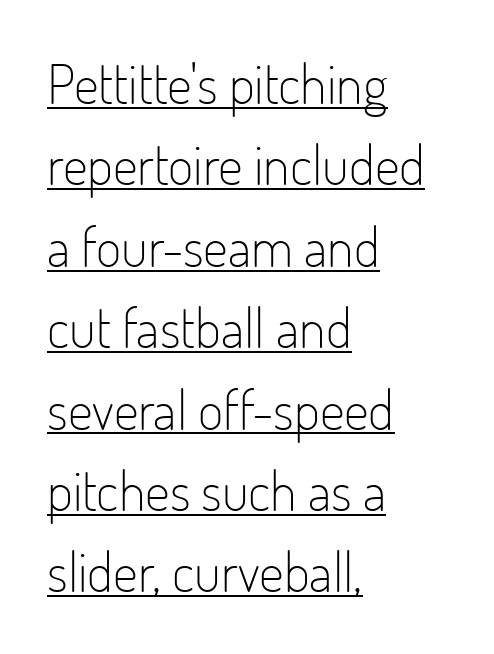
Q: Is the text bold? A: No.
Q: Is the text italic (slanted)? A: No, it is upright.
Q: Is the typeface a serif or a sans-serif typeface? A: Sans-serif.
Q: Is the text underlined? A: Yes.
Q: How is the paragraph aligned? A: Left-aligned.
Q: Is the spacing between letters normal or unusually wide? A: Normal.
Q: Is the spacing between lines tight, normal or loose? A: Normal.
Q: Width (condensed, normal, or wide)? A: Condensed.
Q: Stroke contrast? A: Low.
Q: x-height? A: Small.
Q: Monospaced? A: No.
